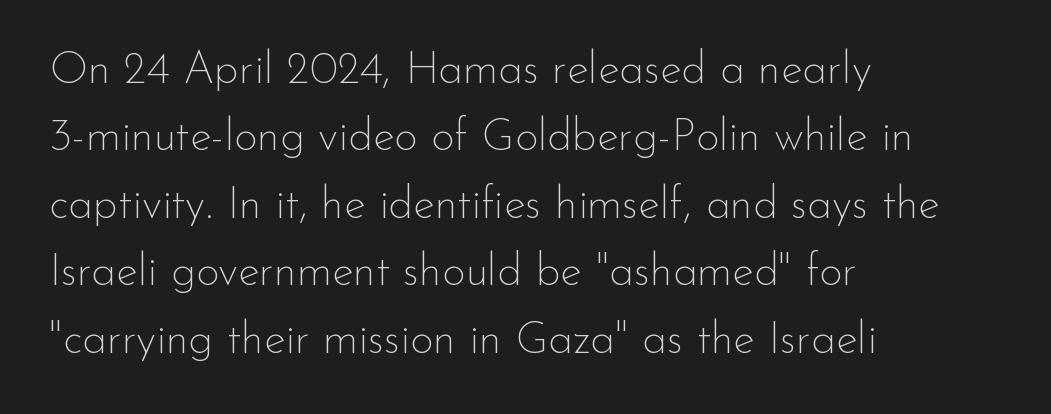
Q: Is the text bold? A: No.
Q: Is the text italic (slanted)? A: No, it is upright.
Q: Is the typeface a serif or a sans-serif typeface? A: Sans-serif.
Q: Is the text underlined? A: No.
Q: How is the paragraph aligned? A: Left-aligned.
Q: Is the spacing between letters normal or unusually wide? A: Normal.
Q: Is the spacing between lines tight, normal or loose? A: Normal.
Q: Width (condensed, normal, or wide)? A: Normal.
Q: Stroke contrast? A: Low.
Q: x-height? A: Small.
Q: Monospaced? A: No.
